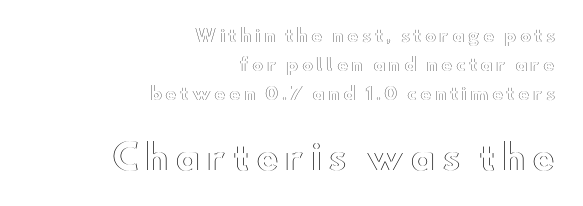
The image shows 34 px wide type, upright; set right-aligned, line spacing 1.71x, not underlined; the second (bottom) block is 2.0x larger; a small x-height.
